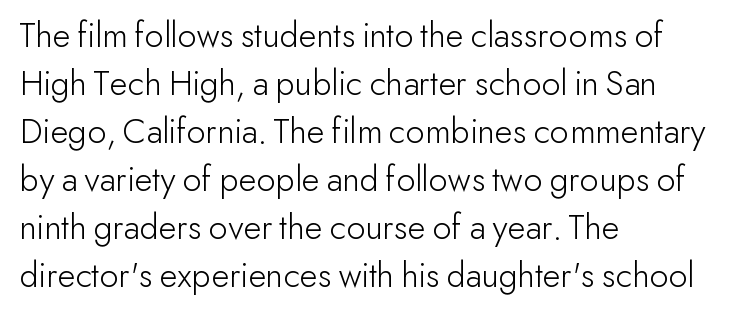
The image shows 37 px light sans-serif type, upright; set left-aligned, normal line spacing (1.3x), normal letter spacing, not underlined; low stroke contrast and a small x-height.
